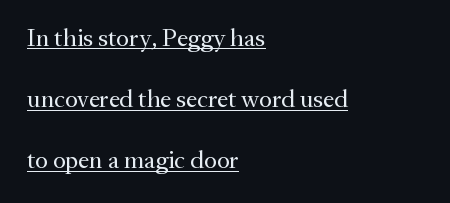
The image shows 25 px text type, upright; set left-aligned, loose line spacing (2.45x), normal letter spacing, underlined.
